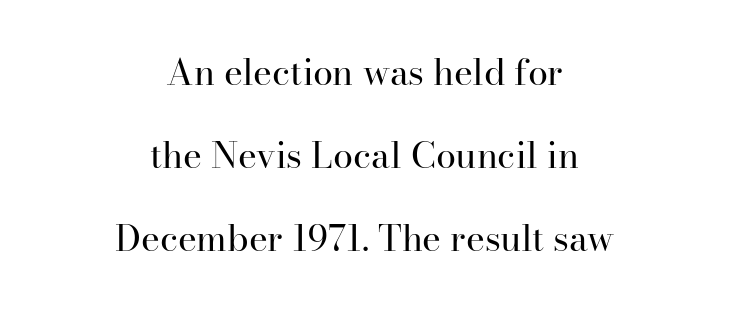
This is roman type, the default non-slanted kind. Ink coverage per letter is moderate at most. A typesetter would label this face a serif. The space beneath each line is pristine and unruled.
